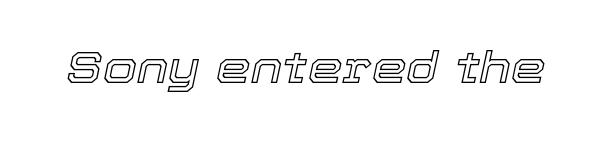
The image shows 44 px text type, italic (leaning right); set normal letter spacing, not underlined; a medium x-height.
